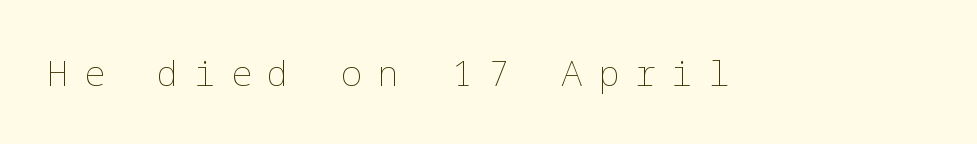
The image shows 36 px thin type, upright; set unusually wide letter spacing (+0.42 em), not underlined; low stroke contrast and a medium x-height.
